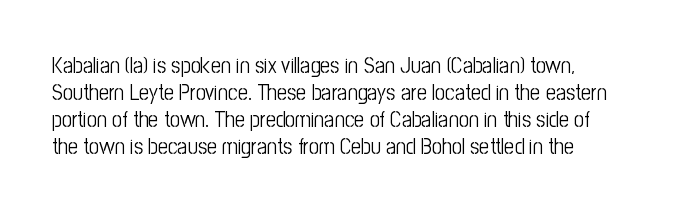
{"italic": "no", "bold": "no", "underline": "no", "line_spacing_ratio": 1.22, "letter_spacing": "normal", "letter_spacing_em": 0.0, "glyph_px": 22}
